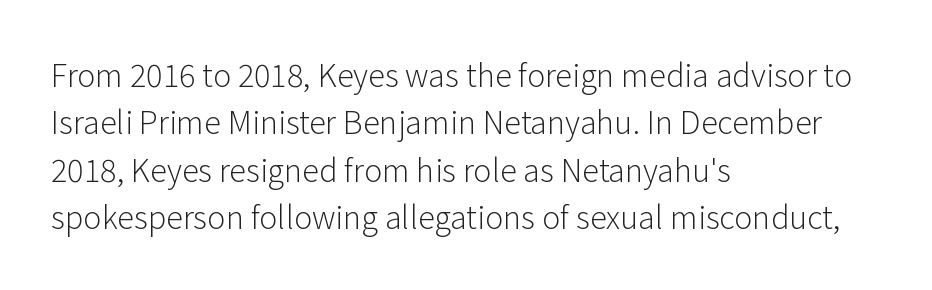
The image shows 31 px light sans-serif type, upright; set left-aligned, normal line spacing (1.53x), normal letter spacing, not underlined; low stroke contrast and a medium x-height.
